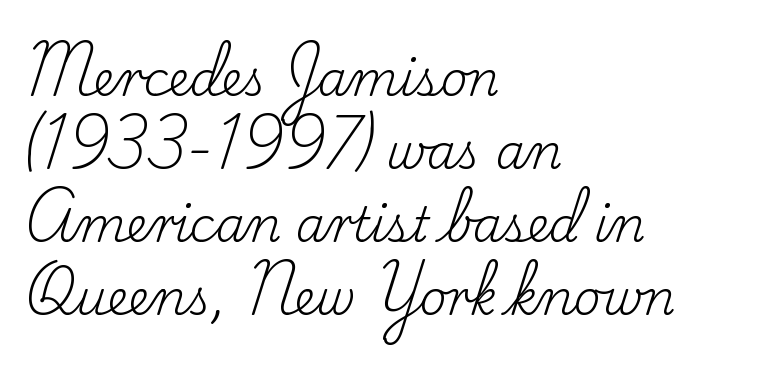
{"serif": "yes", "bold": "no", "weight": "regular", "width": "normal", "stroke_contrast": "low", "x_height": "small", "monospaced": "no", "underline": "no", "align": "left", "line_spacing": "normal", "line_spacing_ratio": 1.55, "letter_spacing": "normal", "letter_spacing_em": 0.0, "glyph_px": 47}
